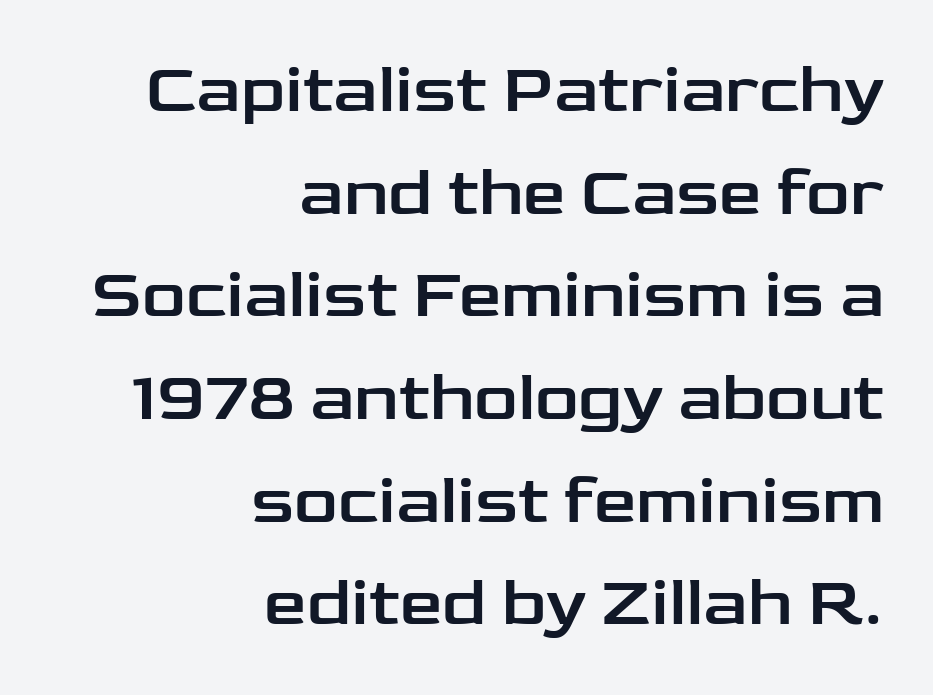
{"serif": "no", "italic": "no", "width": "wide", "stroke_contrast": "low", "x_height": "medium", "monospaced": "no", "underline": "no", "align": "right", "line_spacing": "normal", "line_spacing_ratio": 1.51, "letter_spacing": "normal", "letter_spacing_em": 0.0, "glyph_px": 68}
